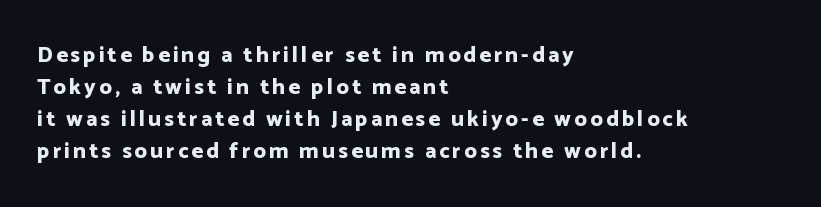
The image shows 22 px bold type, upright; set left-aligned, normal line spacing (1.45x), not underlined.
